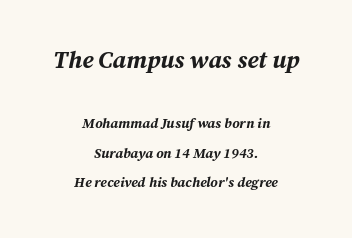
{"italic": "yes", "lean": "right", "slant_degrees": 12, "bold": "yes", "underline": "no", "align": "center", "line_spacing": "loose", "line_spacing_ratio": 2.12, "letter_spacing": "normal", "letter_spacing_em": 0.0, "larger_block": "first", "size_ratio": 1.71, "glyph_px": 24}
